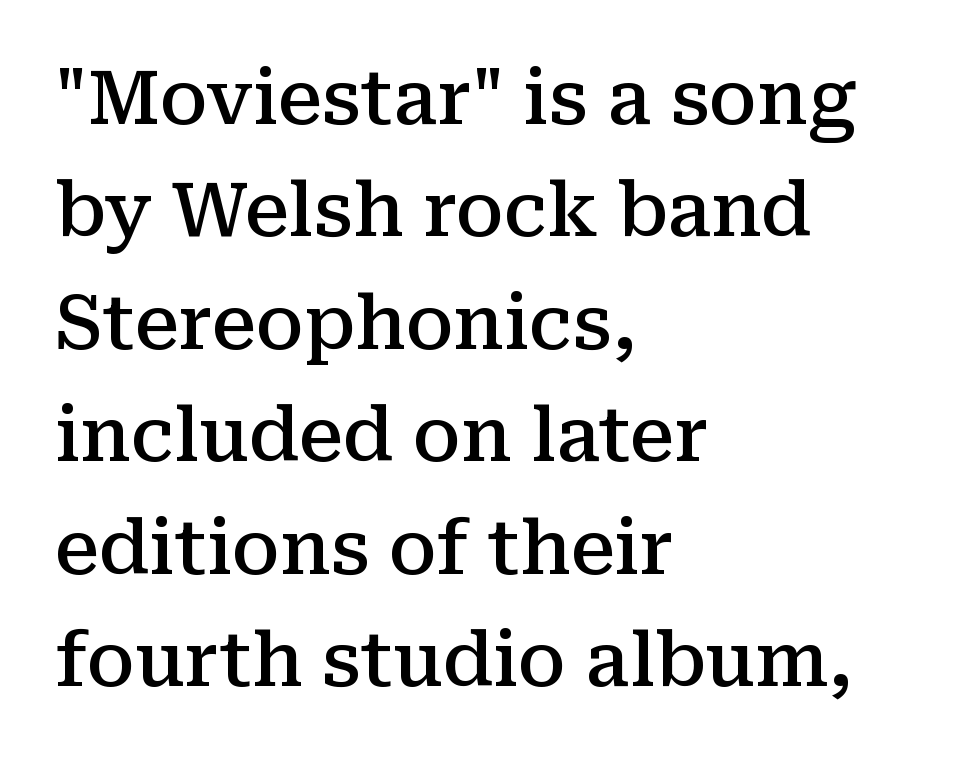
Whoever set this chose a conventional vertical rhythm. The line texture is even and compact thanks to regular tracking. Does the lettering tilt? It doesn't — this is upright. A fair bit of extra ink — the face is semibold, not bold. These lines are rendered in a variable-pitch font. No word sits above an underline.
